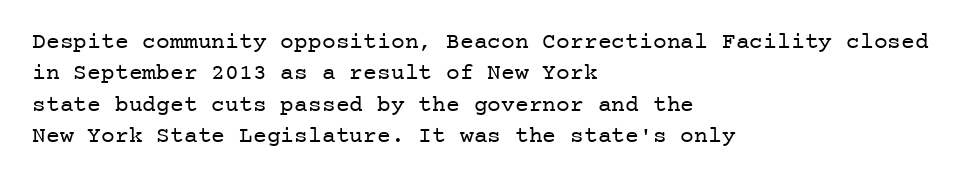
{"italic": "no", "bold": "no", "underline": "no", "align": "left", "line_spacing": "normal", "line_spacing_ratio": 1.36, "letter_spacing": "normal", "letter_spacing_em": 0.0, "glyph_px": 23}
